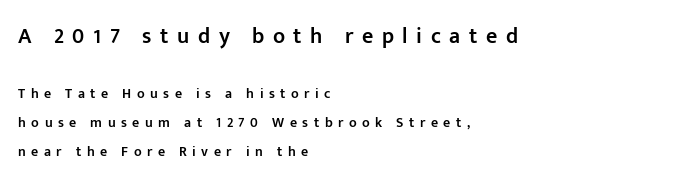
The image shows 22 px text type, upright; set left-aligned, loose line spacing (2.09x), unusually wide letter spacing (+0.39 em), not underlined; the first (top) block is 1.57x larger.
